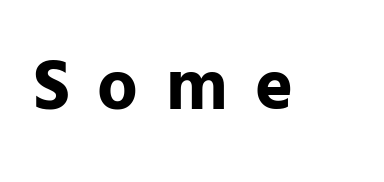
A full-strength bold gives these letters their thick strokes. The horizontal fit of the characters is loose and conspicuously gappy. This rendering features lettering with no underline. The passage shown is typeset with a sans-serif family. The face used here is proportionally spaced, like ordinary book or web type. This sample uses an upright cut, with every glyph sitting square on the baseline.
